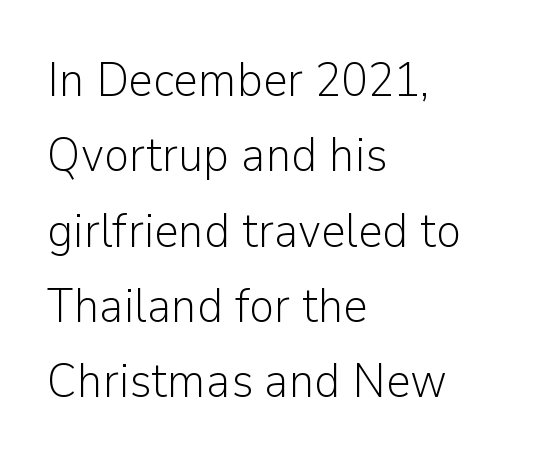
The image shows 48 px light sans-serif type, upright; set left-aligned, normal line spacing (1.57x), normal letter spacing, not underlined; low stroke contrast and a medium x-height.
